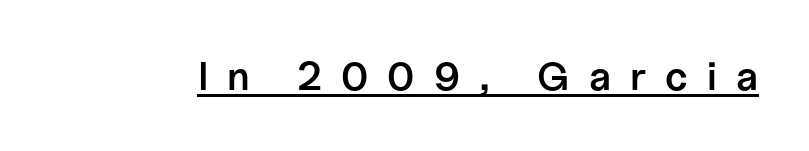
{"serif": "no", "italic": "no", "bold": "semi", "weight": "semibold", "width": "normal", "stroke_contrast": "low", "x_height": "medium", "monospaced": "no", "underline": "yes", "letter_spacing": "wide", "letter_spacing_em": 0.48, "glyph_px": 40}
